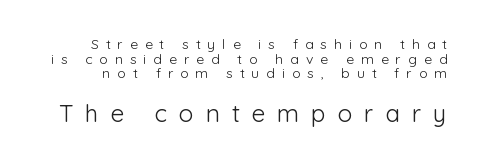
{"italic": "no", "bold": "no", "underline": "no", "line_spacing": "tight", "line_spacing_ratio": 1.05, "letter_spacing": "wide", "letter_spacing_em": 0.5, "larger_block": "second", "size_ratio": 1.71, "glyph_px": 24}
